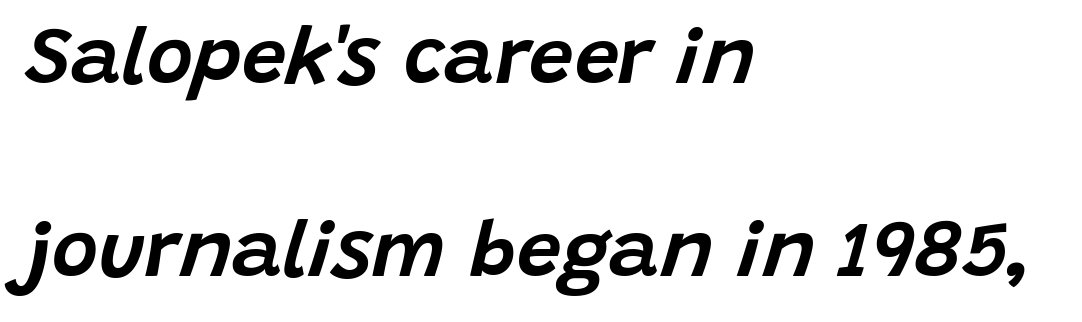
{"italic": "yes", "lean": "right", "slant_degrees": 15, "width": "normal", "stroke_contrast": "low", "x_height": "large", "monospaced": "no", "underline": "no", "align": "left", "line_spacing": "loose", "line_spacing_ratio": 2.44, "letter_spacing": "normal", "letter_spacing_em": 0.0, "glyph_px": 79}
